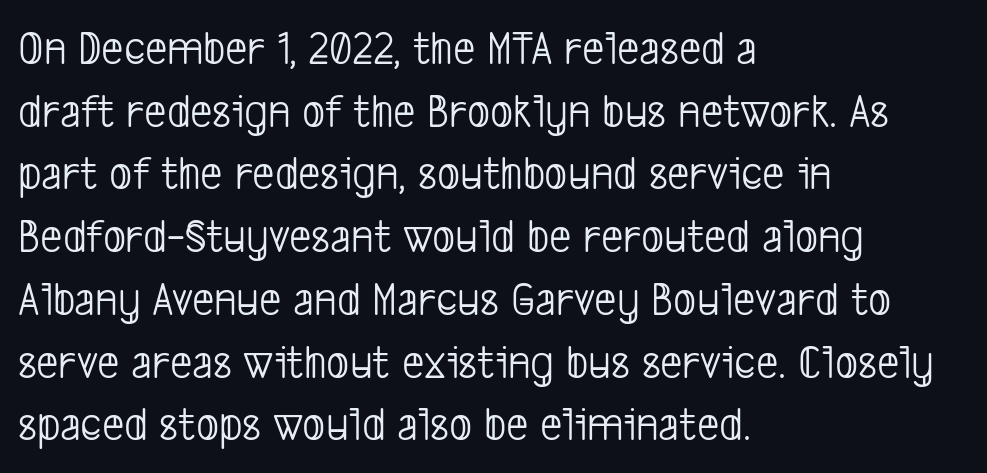
The image shows 49 px light, condensed sans-serif type; set left-aligned, normal line spacing (1.28x), normal letter spacing, not underlined; low stroke contrast and a medium x-height.
